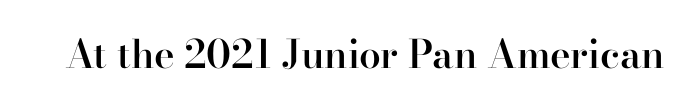
The image shows 39 px semibold serif type, upright; set normal letter spacing, not underlined; high stroke contrast and a small x-height.
